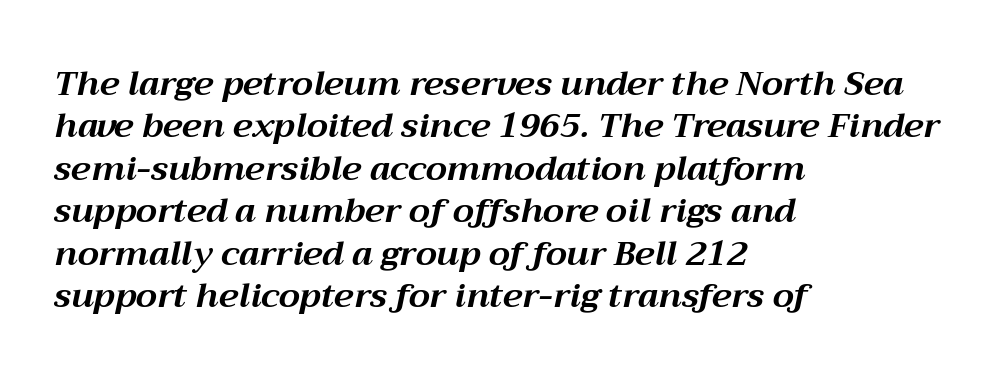
Q: Is the text bold? A: Yes.
Q: Is the text italic (slanted)? A: Yes, it leans right by about 12 degrees.
Q: Is the text underlined? A: No.
Q: How is the paragraph aligned? A: Left-aligned.
Q: Is the spacing between letters normal or unusually wide? A: Normal.
Q: Is the spacing between lines tight, normal or loose? A: Normal.
Q: Width (condensed, normal, or wide)? A: Normal.
Q: Stroke contrast? A: Medium.
Q: x-height? A: Medium.
Q: Monospaced? A: No.
